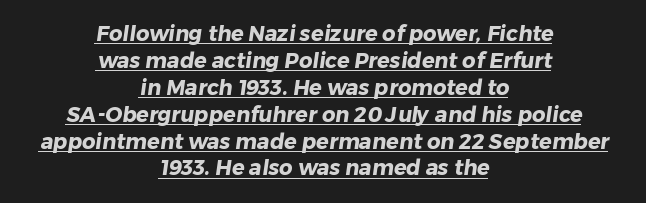
The strokes are fattened all the way to bold. The line texture is even and compact thanks to regular tracking. Both edges are ragged and mirror each other, which tells us the setting is centered. Like a heading marked for emphasis, these lines bear an underscore. How would I describe the line gaps? Plain and ordinary.
